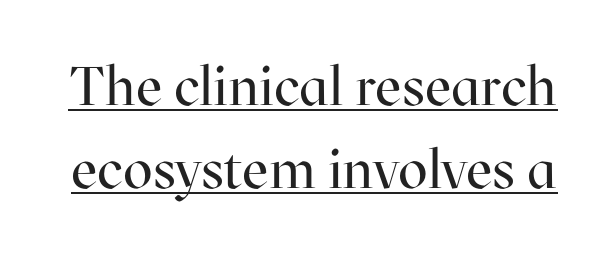
Q: Is the text bold? A: No.
Q: Is the text italic (slanted)? A: No, it is upright.
Q: Is the typeface a serif or a sans-serif typeface? A: Serif.
Q: Is the text underlined? A: Yes.
Q: Is the spacing between letters normal or unusually wide? A: Normal.
Q: Is the spacing between lines tight, normal or loose? A: Normal.
Q: Width (condensed, normal, or wide)? A: Normal.
Q: Stroke contrast? A: High.
Q: x-height? A: Medium.
Q: Monospaced? A: No.
